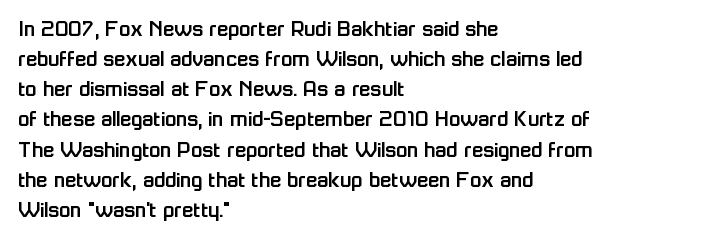
The image shows 23 px text type, upright; set left-aligned, normal line spacing (1.31x), normal letter spacing, not underlined.
